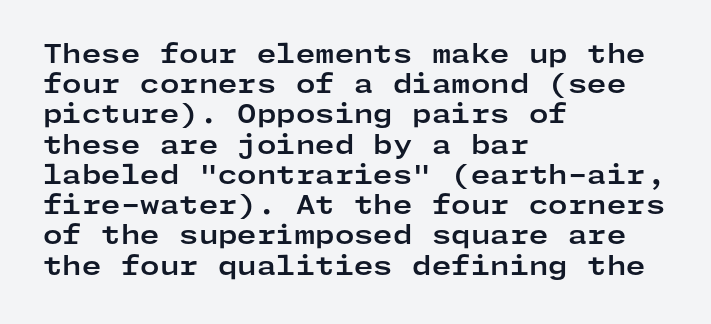
The image shows 25 px bold type, upright; set left-aligned, line spacing 1.21x, normal letter spacing, not underlined.
